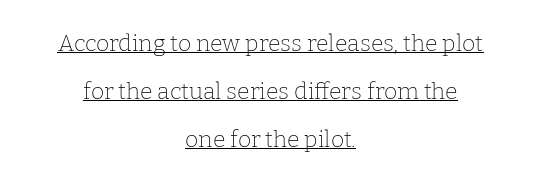
{"italic": "no", "bold": "no", "underline": "yes", "align": "center", "line_spacing": "loose", "line_spacing_ratio": 2.08, "letter_spacing": "normal", "letter_spacing_em": 0.0, "glyph_px": 23}
